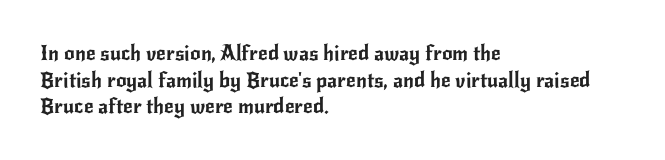
Successive baselines arrive at the customary interval. The space directly below the letters is spotless. The face used here is rendered with its standard letterfit. The rendering anchors every line to the left-hand side.
